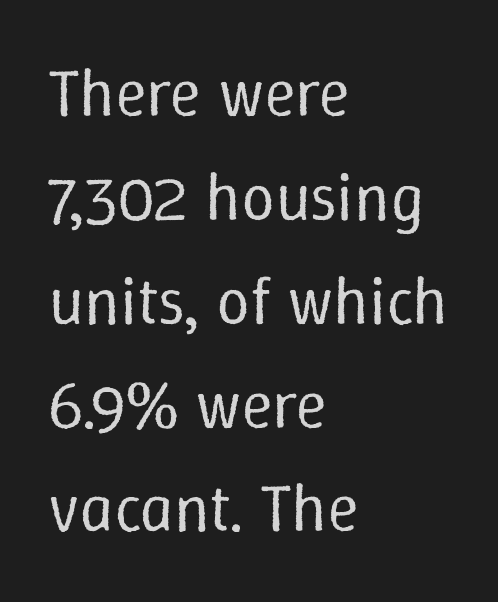
Horizontally, the lines are justified to the leading edge only. The baseline area is clear. Ink coverage per letter is moderate at most. This sample keeps an unexceptional amount of space between lines. Spacing verdict: proportional, widths tailored to each character. How are the letters spaced? Ordinarily, with no added tracking.
